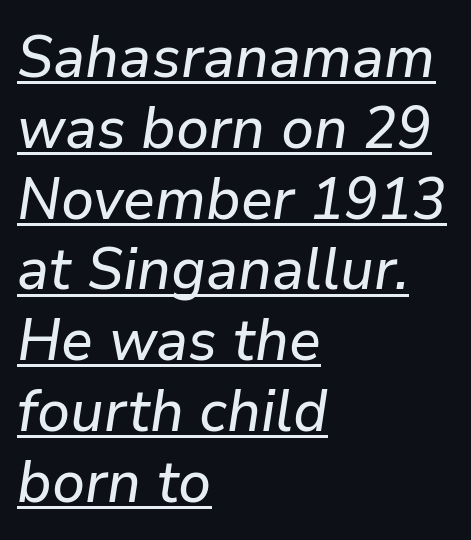
{"italic": "yes", "lean": "right", "slant_degrees": 9, "width": "normal", "stroke_contrast": "low", "x_height": "medium", "monospaced": "no", "underline": "yes", "align": "left", "line_spacing_ratio": 1.2, "letter_spacing": "normal", "letter_spacing_em": 0.0, "glyph_px": 59}
